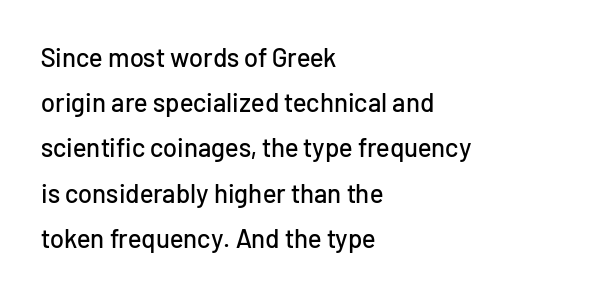
Q: Is the text italic (slanted)? A: No, it is upright.
Q: Is the text underlined? A: No.
Q: How is the paragraph aligned? A: Left-aligned.
Q: Is the spacing between letters normal or unusually wide? A: Normal.
